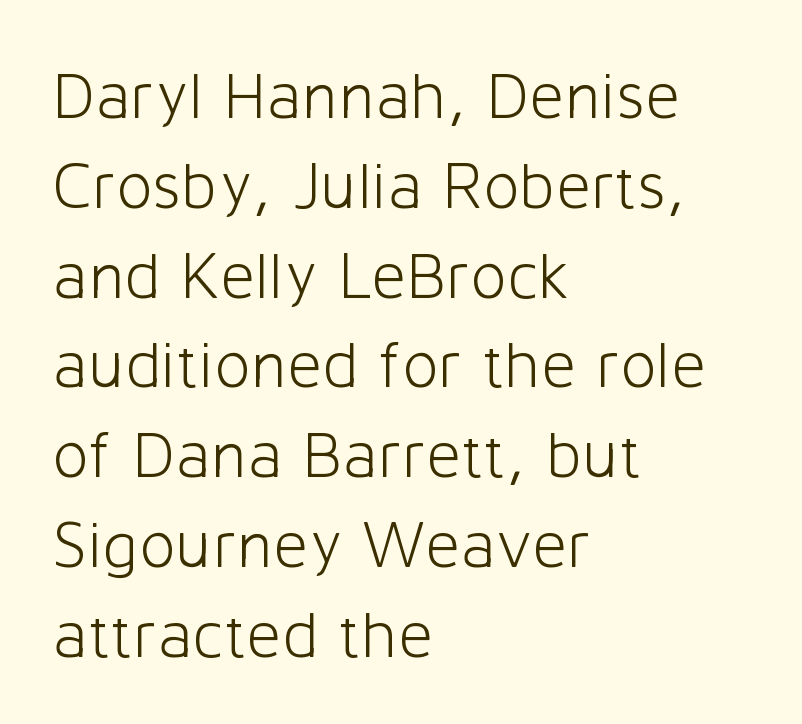
How are the letters spaced? Ordinarily, with no added tracking. The line-height multiplier appears to be the usual default. When letters stand straight like this, we call the style roman or upright. On a weight scale, this lands at 450 or below.
